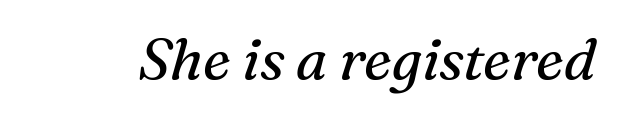
{"serif": "yes", "italic": "yes", "lean": "right", "slant_degrees": 16, "bold": "no", "weight": "regular", "width": "normal", "stroke_contrast": "medium", "x_height": "medium", "monospaced": "no", "underline": "no", "letter_spacing": "normal", "letter_spacing_em": 0.0, "glyph_px": 57}
